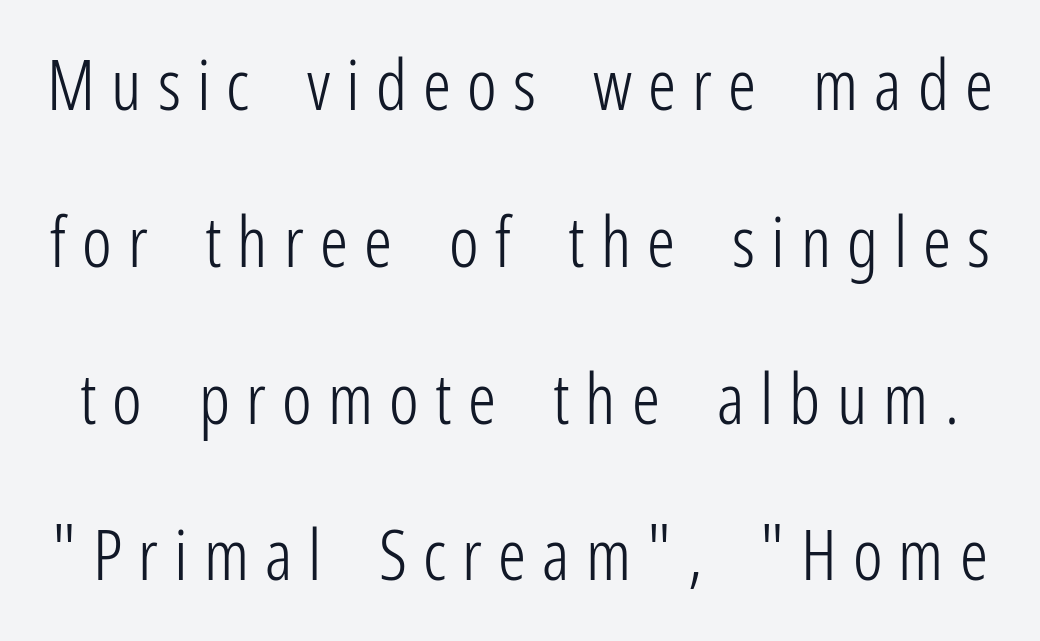
{"serif": "no", "italic": "no", "bold": "no", "weight": "light", "width": "condensed", "stroke_contrast": "low", "x_height": "medium", "monospaced": "no", "underline": "no", "line_spacing": "loose", "line_spacing_ratio": 2.24, "letter_spacing": "wide", "letter_spacing_em": 0.23, "glyph_px": 70}
